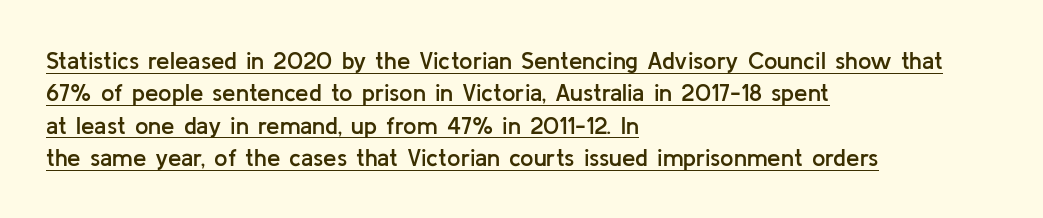
The image shows 24 px text type, upright; set left-aligned, normal line spacing (1.35x), normal letter spacing, underlined.
